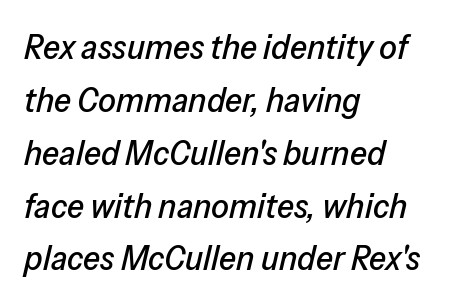
Each new line begins a customary step beneath the previous one. In CSS terms this would be text-align: left. Proportional: the letters do not fall into vertical columns. The face used here is rendered with its standard letterfit.
